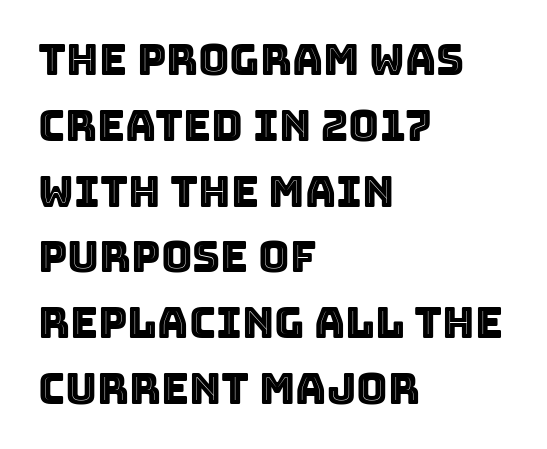
Q: Is the text italic (slanted)? A: No, it is upright.
Q: Is the text underlined? A: No.
Q: How is the paragraph aligned? A: Left-aligned.
Q: Is the spacing between letters normal or unusually wide? A: Normal.
Q: Is the spacing between lines tight, normal or loose? A: Normal.
Q: Width (condensed, normal, or wide)? A: Normal.
Q: x-height? A: Large.
Q: Monospaced? A: No.
